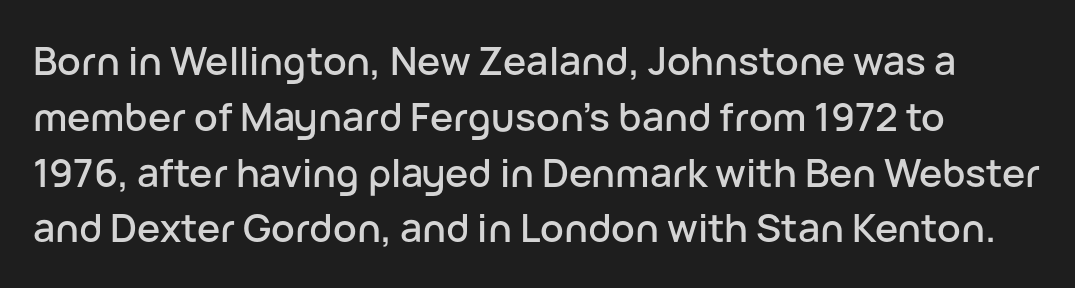
{"serif": "no", "italic": "no", "width": "normal", "stroke_contrast": "low", "x_height": "medium", "monospaced": "no", "underline": "no", "line_spacing": "normal", "line_spacing_ratio": 1.43, "letter_spacing": "normal", "letter_spacing_em": 0.0, "glyph_px": 39}
